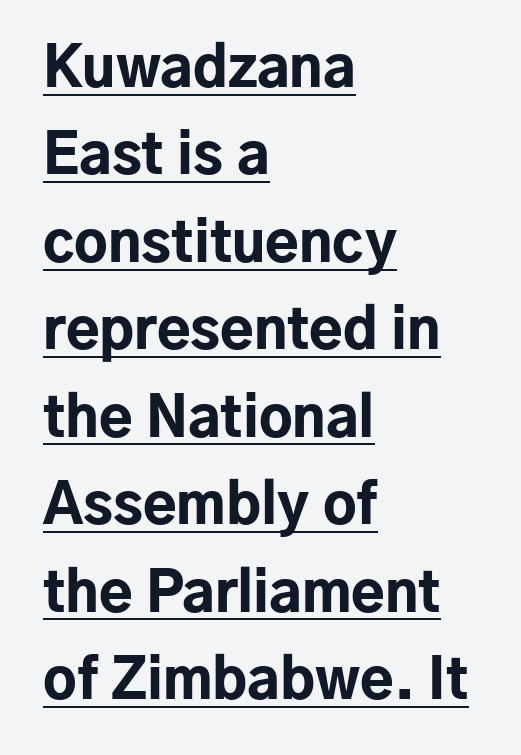
A classic flush-left, rag-right setting is used for this passage. This is underlined copy, the kind a proofreader might mark for attention. Vertical spacing — default. Nothing unusual about the tracking: characters are spaced as the font intends. The characters look thick and weighty, a clear bold.
